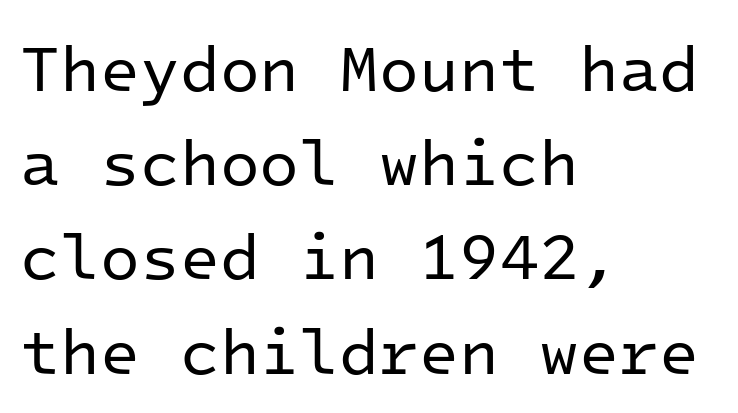
The image shows 65 px regular-weight sans-serif type, upright, monospaced; set left-aligned, normal line spacing (1.45x), normal letter spacing, not underlined; low stroke contrast and a medium x-height.
